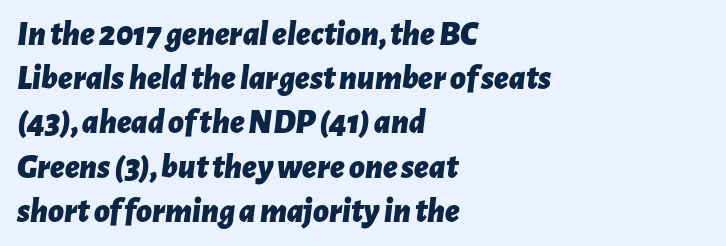
{"italic": "yes", "lean": "right", "slant_degrees": 7, "bold": "yes", "weight": "bold", "width": "normal", "stroke_contrast": "low", "x_height": "medium", "monospaced": "no", "underline": "no", "align": "left", "line_spacing": "normal", "line_spacing_ratio": 1.3, "letter_spacing": "normal", "letter_spacing_em": 0.0, "glyph_px": 34}
